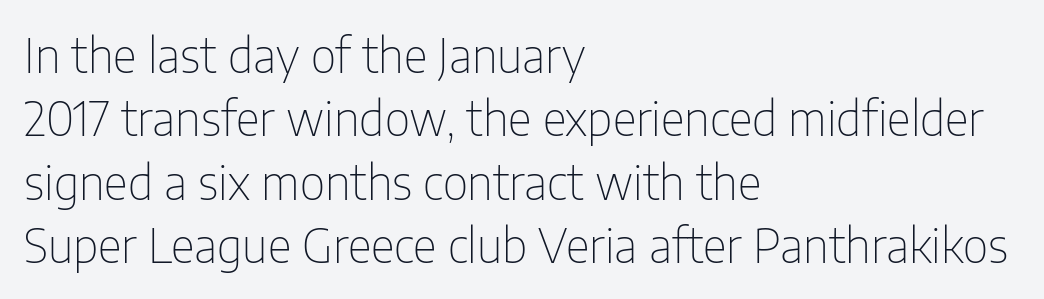
Q: Is the text bold? A: No.
Q: Is the text italic (slanted)? A: No, it is upright.
Q: Is the typeface a serif or a sans-serif typeface? A: Sans-serif.
Q: Is the text underlined? A: No.
Q: How is the paragraph aligned? A: Left-aligned.
Q: Is the spacing between letters normal or unusually wide? A: Normal.
Q: Is the spacing between lines tight, normal or loose? A: Normal.
Q: Width (condensed, normal, or wide)? A: Condensed.
Q: Stroke contrast? A: Low.
Q: x-height? A: Medium.
Q: Monospaced? A: No.
